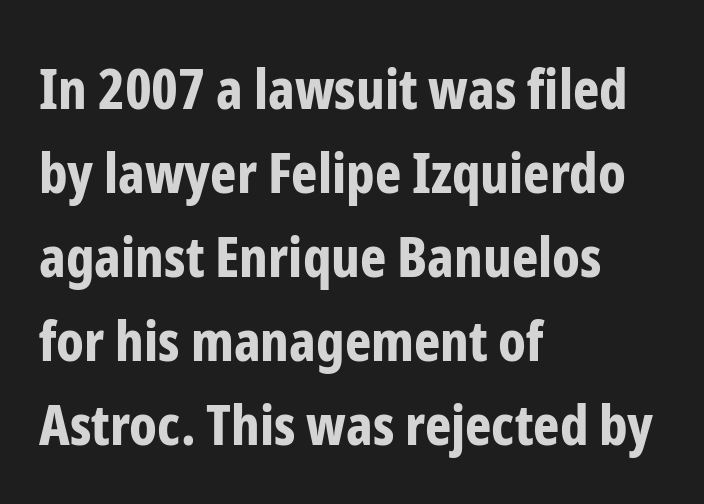
The image shows 56 px bold, condensed sans-serif type, upright; set left-aligned, normal line spacing (1.5x), normal letter spacing, not underlined; low stroke contrast and a medium x-height.
